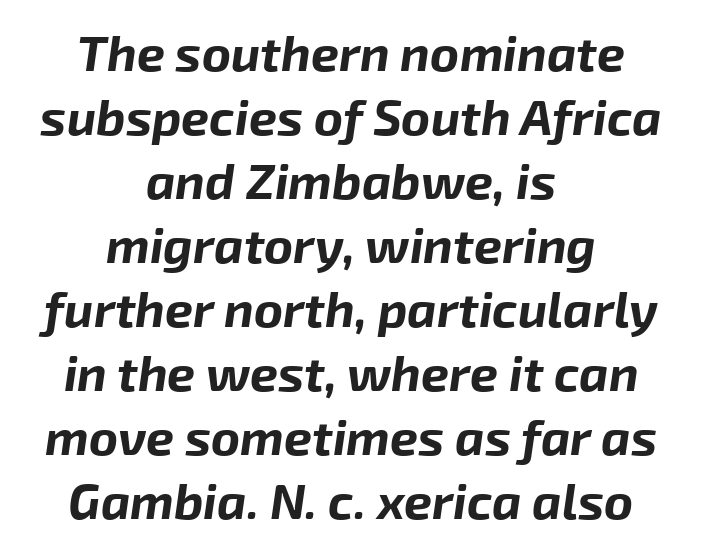
Regular leading. Where is the straight margin? There isn't one; the lines are centered. The face used here is proportionally spaced, like ordinary book or web type. The typesetting leans heavy: a genuine bold. Glance below the letters and you will spot only blank space. Observe the ordinary spacing: letters are neighbours, not strangers.
